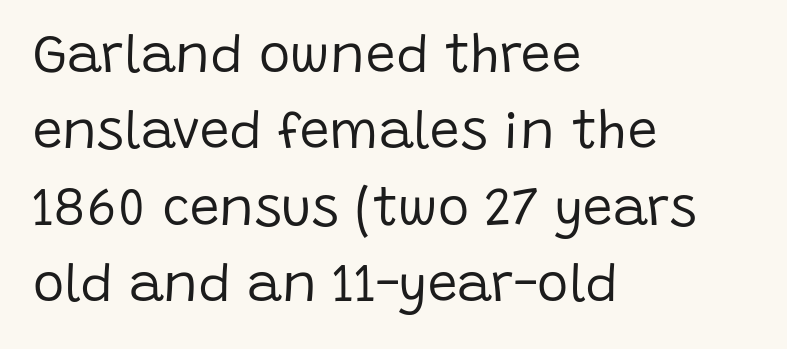
What kind of face is this? One without serifs — a sans. Each row of text sits above clean, open space. Default kerning and tracking; the words read as compact shapes. Do the characters align in a grid? No, the font is proportional. The rows are spaced the way most documents space them.
